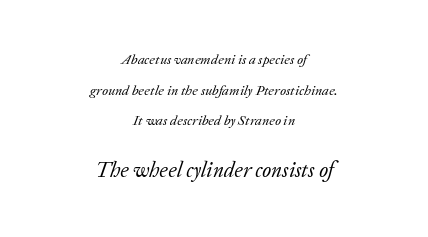
Q: Is the text bold? A: No.
Q: Is the text italic (slanted)? A: Yes, it leans right by about 20 degrees.
Q: Is the text underlined? A: No.
Q: How is the paragraph aligned? A: Centered.
Q: Is the spacing between letters normal or unusually wide? A: Normal.
Q: Is the spacing between lines tight, normal or loose? A: Loose.
Q: Which block of text is set in a larger size, the first (top) or the second (bottom)? A: The second (bottom) one.
